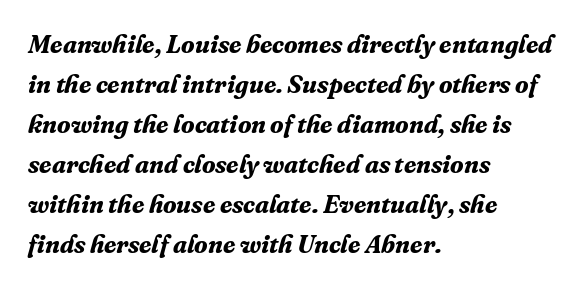
{"italic": "yes", "lean": "right", "slant_degrees": 16, "bold": "yes", "underline": "no", "align": "left", "line_spacing": "normal", "line_spacing_ratio": 1.6, "letter_spacing": "normal", "letter_spacing_em": 0.0, "glyph_px": 25}
